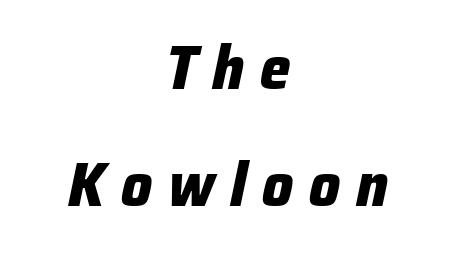
The image shows 61 px heavy type, italic (leaning right); set centered, loose line spacing (1.92x), unusually wide letter spacing (+0.26 em), not underlined; low stroke contrast and a medium x-height.
